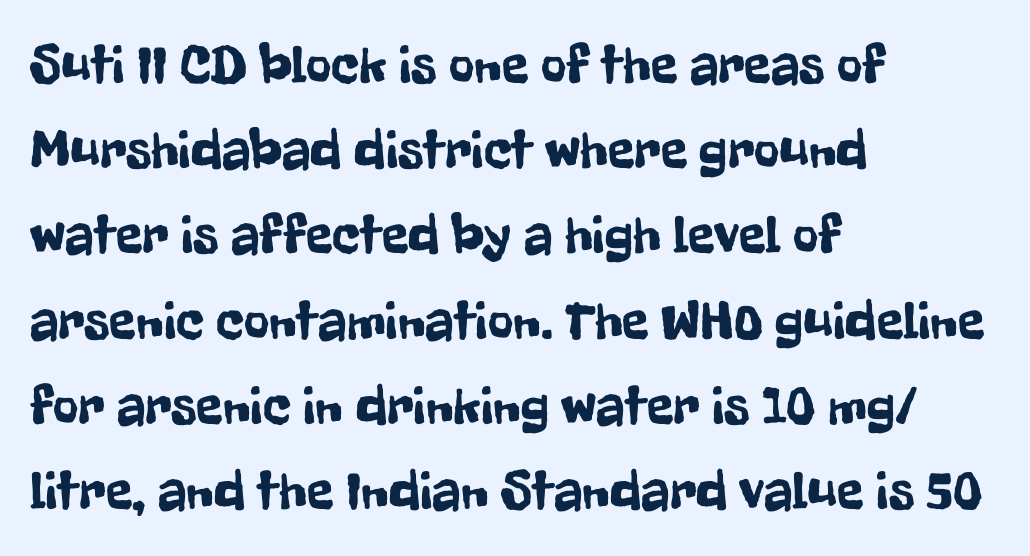
The image shows 55 px condensed sans-serif type, upright; set left-aligned, normal line spacing (1.55x), normal letter spacing, not underlined; low stroke contrast and a medium x-height.
